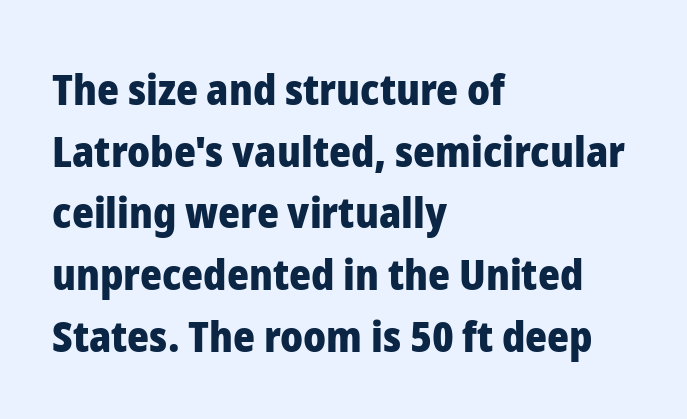
The axis of the letterforms is exactly vertical. Is this a sans? Yes — the strokes have no serifs. Just letters on the line, the space beneath them empty. Proportional: the letters do not fall into vertical columns.
